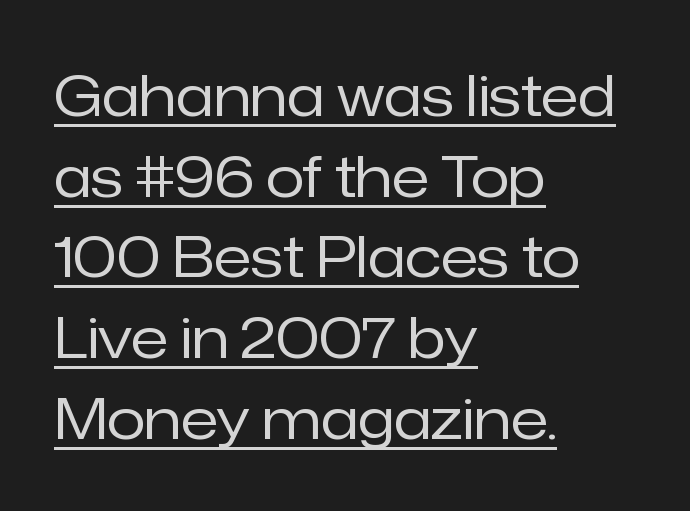
{"serif": "no", "italic": "no", "bold": "no", "weight": "regular", "width": "normal", "stroke_contrast": "low", "x_height": "medium", "monospaced": "no", "underline": "yes", "align": "left", "line_spacing": "normal", "line_spacing_ratio": 1.44, "letter_spacing": "normal", "letter_spacing_em": 0.0, "glyph_px": 56}
